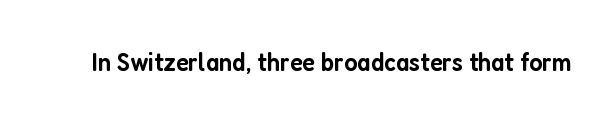
{"italic": "no", "bold": "semi", "underline": "no", "letter_spacing": "normal", "letter_spacing_em": 0.0, "glyph_px": 27}
